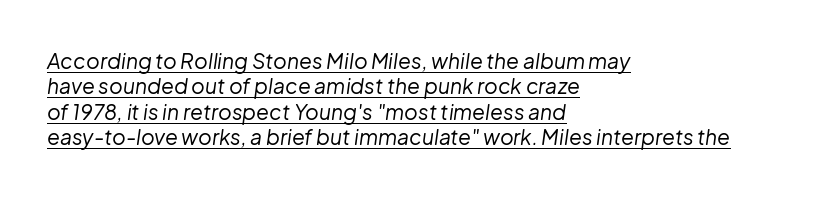
Q: Is the text bold? A: No.
Q: Is the text italic (slanted)? A: Yes, it leans right by about 8 degrees.
Q: Is the text underlined? A: Yes.
Q: How is the paragraph aligned? A: Left-aligned.
Q: Is the spacing between letters normal or unusually wide? A: Normal.
